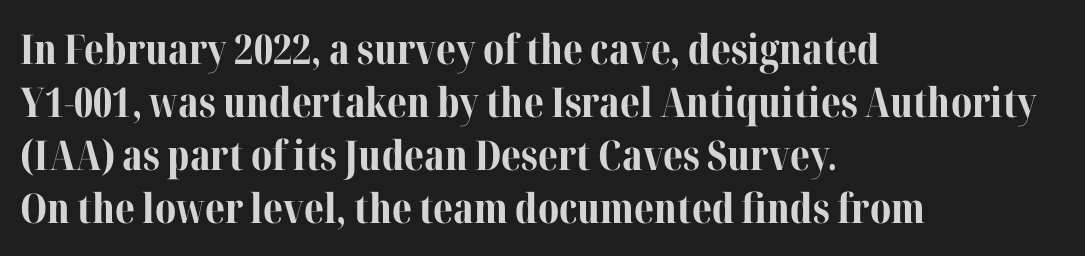
Q: Is the text bold? A: Yes.
Q: Is the text italic (slanted)? A: No, it is upright.
Q: Is the typeface a serif or a sans-serif typeface? A: Serif.
Q: Is the text underlined? A: No.
Q: How is the paragraph aligned? A: Left-aligned.
Q: Is the spacing between letters normal or unusually wide? A: Normal.
Q: Is the spacing between lines tight, normal or loose? A: Normal.
Q: Width (condensed, normal, or wide)? A: Normal.
Q: Stroke contrast? A: Medium.
Q: x-height? A: Medium.
Q: Monospaced? A: No.
